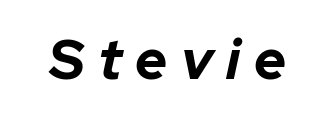
The image shows 56 px bold type, italic (leaning right); set unusually wide letter spacing (+0.24 em), not underlined; low stroke contrast and a medium x-height.
